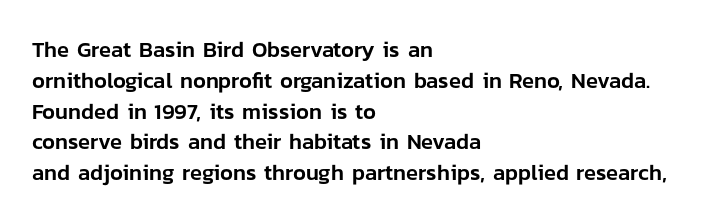
A classic flush-left, rag-right setting is used for this passage. Rendered with straight, roman letterforms. The rendering uses a moderate line-height, typical for paragraphs. In terms of letterspacing, this is plain default setting.
